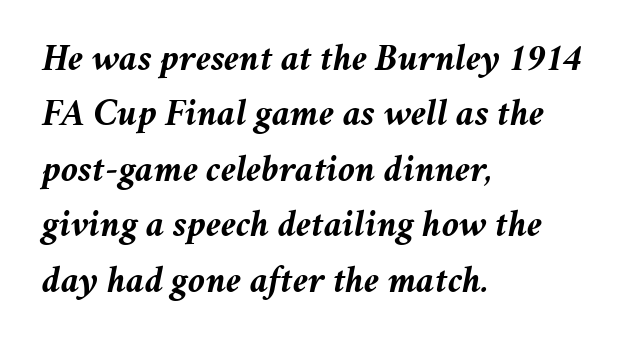
Q: Is the text bold? A: Yes.
Q: Is the text italic (slanted)? A: Yes, it leans right by about 11 degrees.
Q: Is the text underlined? A: No.
Q: How is the paragraph aligned? A: Left-aligned.
Q: Is the spacing between letters normal or unusually wide? A: Normal.
Q: Is the spacing between lines tight, normal or loose? A: Normal.
Q: Width (condensed, normal, or wide)? A: Normal.
Q: Stroke contrast? A: Medium.
Q: x-height? A: Medium.
Q: Monospaced? A: No.
